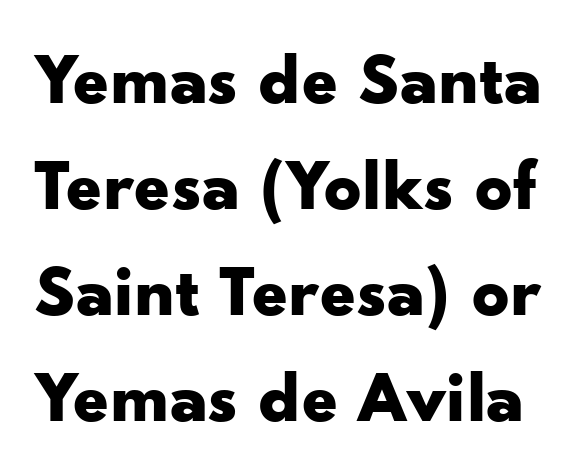
{"serif": "no", "italic": "no", "bold": "yes", "weight": "bold", "width": "wide", "stroke_contrast": "low", "x_height": "small", "monospaced": "no", "underline": "no", "line_spacing": "normal", "line_spacing_ratio": 1.45, "letter_spacing": "normal", "letter_spacing_em": 0.0, "glyph_px": 73}
